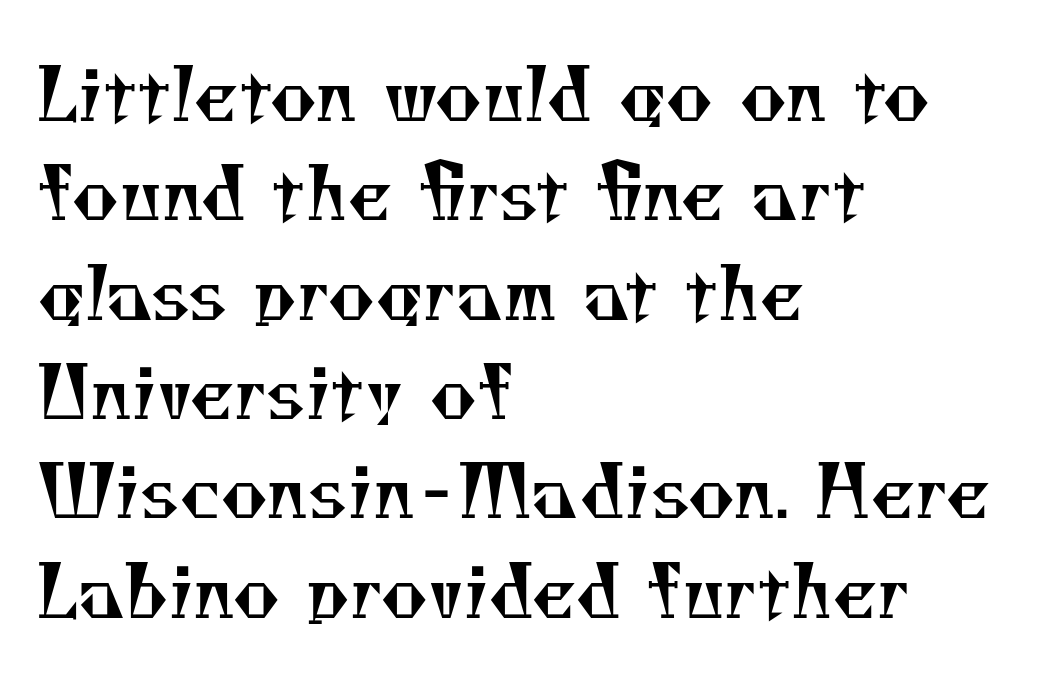
The image shows 72 px regular-weight serif type; set left-aligned, normal line spacing (1.38x), normal letter spacing, not underlined; medium stroke contrast and a small x-height.
